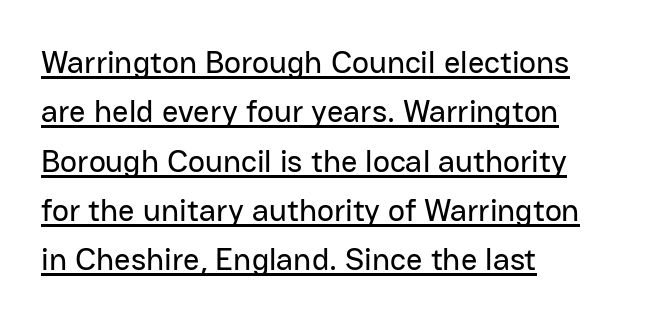
{"serif": "no", "italic": "no", "width": "normal", "stroke_contrast": "low", "x_height": "medium", "monospaced": "no", "underline": "yes", "align": "left", "line_spacing": "normal", "line_spacing_ratio": 1.54, "letter_spacing": "normal", "letter_spacing_em": 0.0, "glyph_px": 32}
